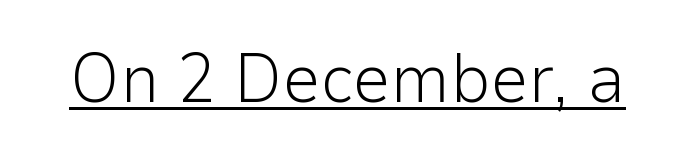
Q: Is the text bold? A: No.
Q: Is the text italic (slanted)? A: No, it is upright.
Q: Is the typeface a serif or a sans-serif typeface? A: Sans-serif.
Q: Is the text underlined? A: Yes.
Q: Is the spacing between letters normal or unusually wide? A: Normal.
Q: Width (condensed, normal, or wide)? A: Normal.
Q: Stroke contrast? A: Low.
Q: x-height? A: Medium.
Q: Monospaced? A: No.
